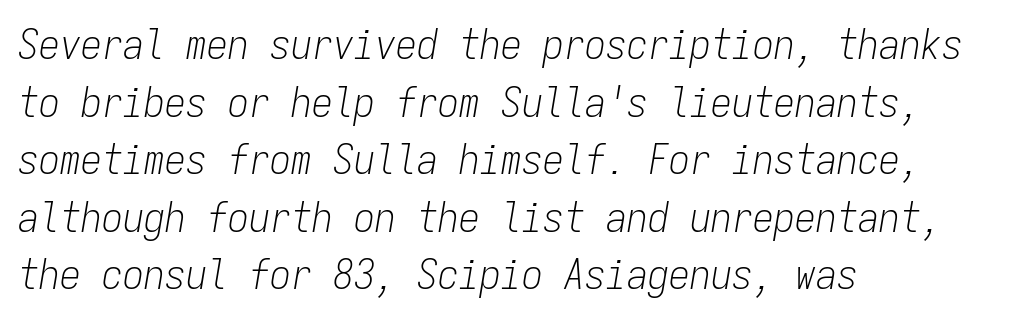
Q: Is the text bold? A: No.
Q: Is the text italic (slanted)? A: Yes, it leans right by about 9 degrees.
Q: Is the text underlined? A: No.
Q: How is the paragraph aligned? A: Left-aligned.
Q: Is the spacing between letters normal or unusually wide? A: Normal.
Q: Is the spacing between lines tight, normal or loose? A: Normal.
Q: Width (condensed, normal, or wide)? A: Condensed.
Q: Stroke contrast? A: Low.
Q: x-height? A: Medium.
Q: Monospaced? A: Yes.
